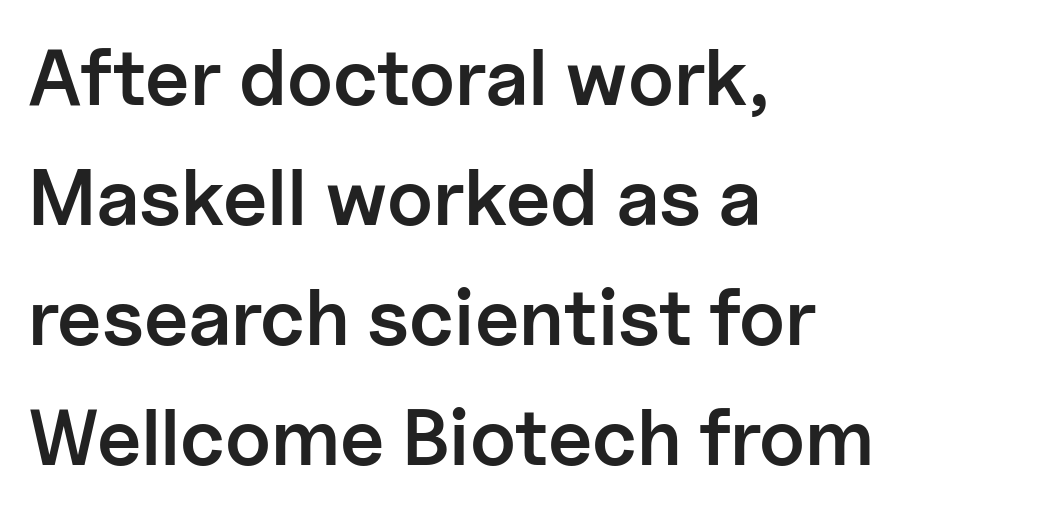
The image shows 79 px semibold sans-serif type, upright; set left-aligned, normal line spacing (1.52x), normal letter spacing, not underlined; low stroke contrast and a medium x-height.
